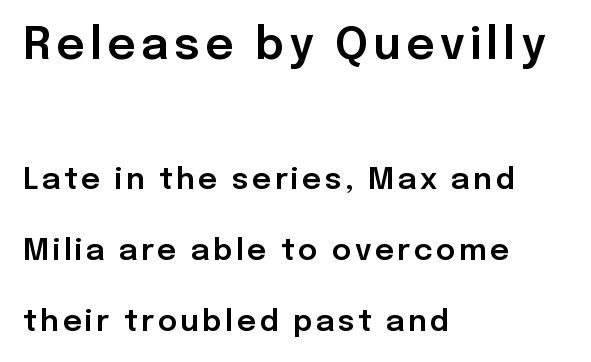
Q: Is the text italic (slanted)? A: No, it is upright.
Q: Is the typeface a serif or a sans-serif typeface? A: Sans-serif.
Q: Is the text underlined? A: No.
Q: How is the paragraph aligned? A: Left-aligned.
Q: Is the spacing between lines tight, normal or loose? A: Loose.
Q: Which block of text is set in a larger size, the first (top) or the second (bottom)? A: The first (top) one.
Q: Width (condensed, normal, or wide)? A: Normal.
Q: Stroke contrast? A: Low.
Q: x-height? A: Medium.
Q: Monospaced? A: No.
